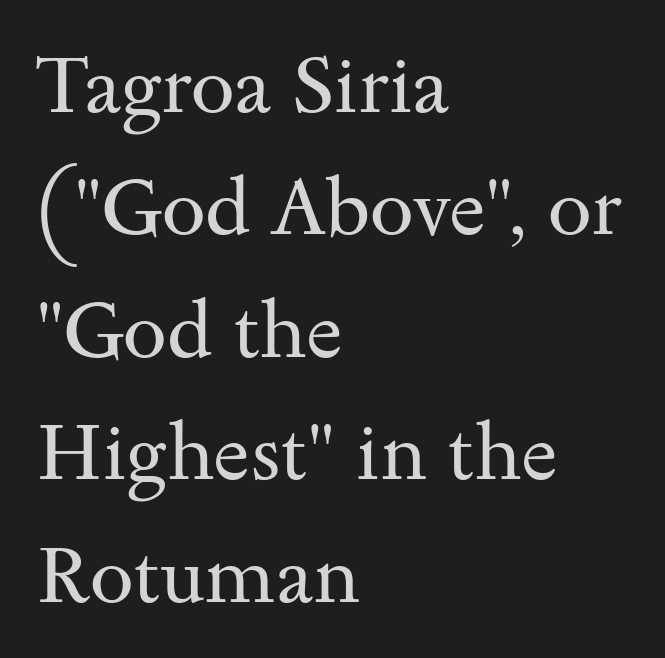
{"serif": "yes", "italic": "no", "bold": "no", "weight": "regular", "width": "wide", "stroke_contrast": "medium", "x_height": "small", "monospaced": "no", "underline": "no", "align": "left", "line_spacing": "normal", "line_spacing_ratio": 1.55, "letter_spacing": "normal", "letter_spacing_em": 0.0, "glyph_px": 79}
